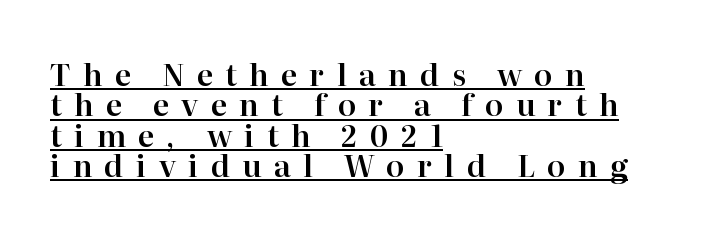
Observe the wide spacing: letters keep a clear distance from each other. Small tapered or slab feet sit at the stroke ends, so this counts as serif. Character widths vary here, with narrow letters taking less room than wide ones. Visually the block forms a straight wall on the left and a jagged coastline on the right.
